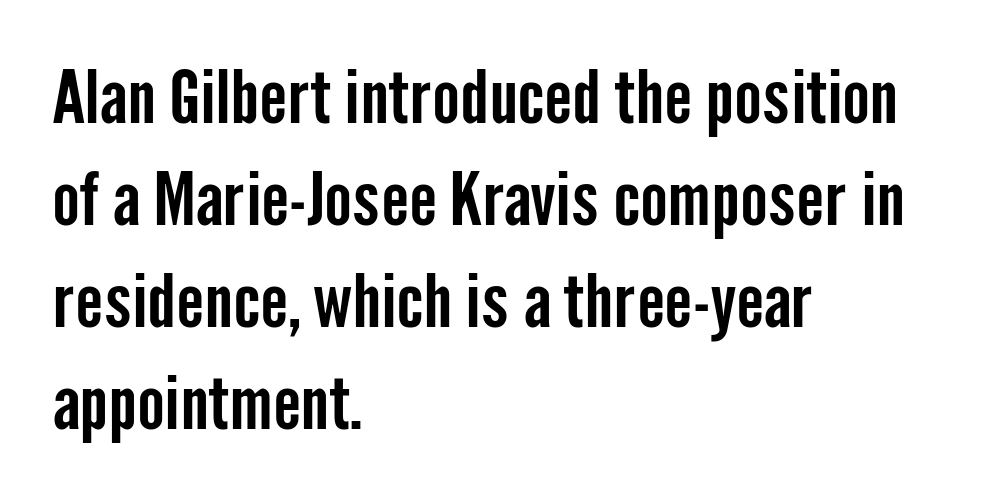
{"serif": "no", "italic": "no", "width": "condensed", "stroke_contrast": "low", "x_height": "medium", "monospaced": "no", "underline": "no", "align": "left", "line_spacing": "normal", "line_spacing_ratio": 1.38, "letter_spacing": "normal", "letter_spacing_em": 0.0, "glyph_px": 74}
